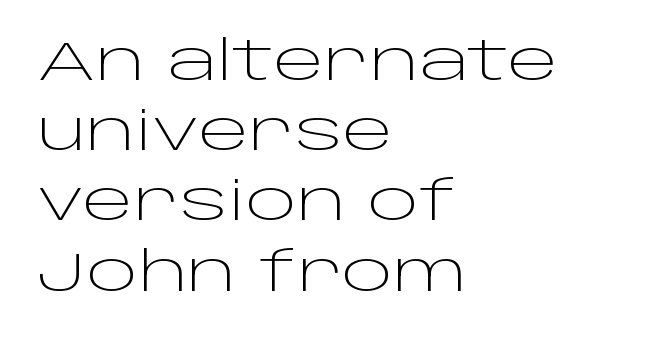
Q: Is the text bold? A: No.
Q: Is the text italic (slanted)? A: No, it is upright.
Q: Is the typeface a serif or a sans-serif typeface? A: Sans-serif.
Q: Is the text underlined? A: No.
Q: How is the paragraph aligned? A: Left-aligned.
Q: Is the spacing between letters normal or unusually wide? A: Normal.
Q: Is the spacing between lines tight, normal or loose? A: Normal.
Q: Width (condensed, normal, or wide)? A: Wide.
Q: Stroke contrast? A: Low.
Q: x-height? A: Large.
Q: Monospaced? A: No.
